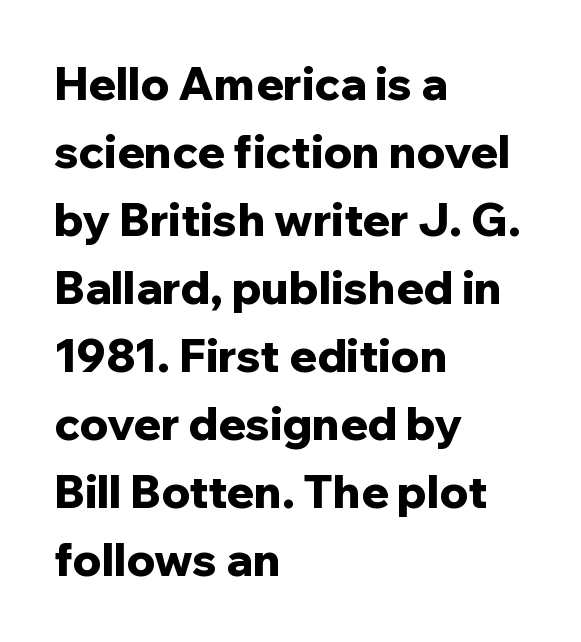
Q: Is the text bold? A: Yes.
Q: Is the text italic (slanted)? A: No, it is upright.
Q: Is the typeface a serif or a sans-serif typeface? A: Sans-serif.
Q: Is the text underlined? A: No.
Q: How is the paragraph aligned? A: Left-aligned.
Q: Is the spacing between letters normal or unusually wide? A: Normal.
Q: Is the spacing between lines tight, normal or loose? A: Normal.
Q: Width (condensed, normal, or wide)? A: Normal.
Q: Stroke contrast? A: Low.
Q: x-height? A: Medium.
Q: Monospaced? A: No.
